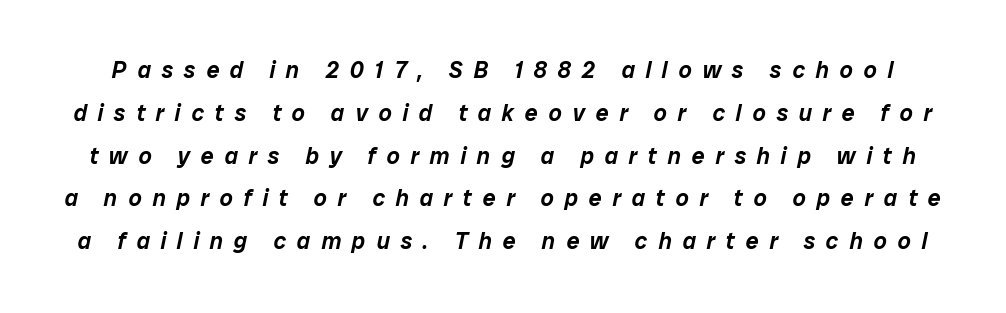
{"italic": "yes", "lean": "right", "slant_degrees": 12, "underline": "no", "line_spacing_ratio": 1.86, "letter_spacing": "wide", "letter_spacing_em": 0.47, "glyph_px": 23}
